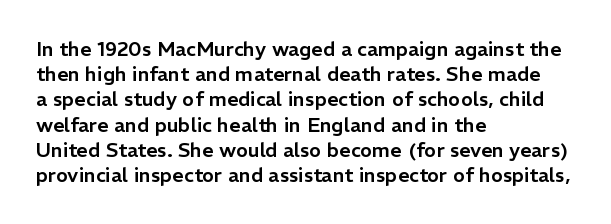
These lines keep a tight, regular rhythm from letter to letter. Successive baselines arrive at the customary interval. Unmarked baselines from the first word to the last. Casual observation: everything's shoved over to the left. This sample uses an upright cut, with every glyph sitting square on the baseline.
